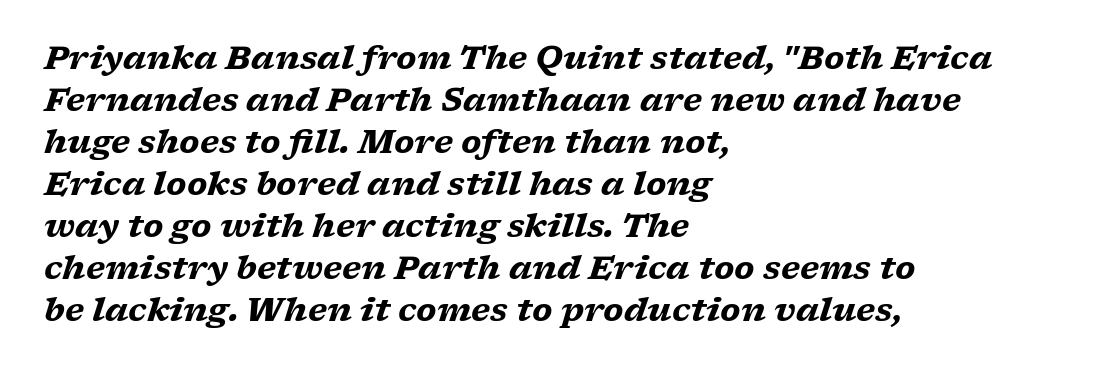
The image shows 32 px heavy, wide serif type, italic (leaning right); set left-aligned, normal line spacing (1.31x), normal letter spacing, not underlined; low stroke contrast and a medium x-height.
